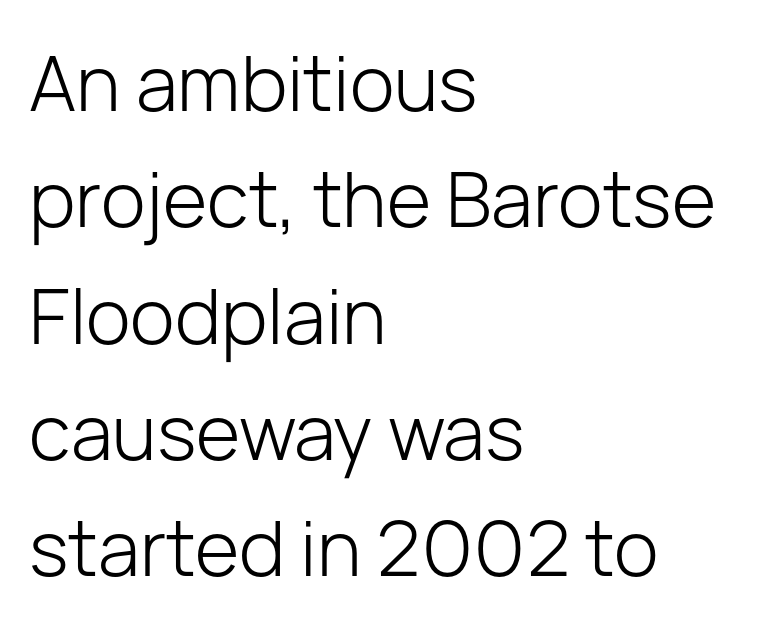
Q: Is the text bold? A: No.
Q: Is the text italic (slanted)? A: No, it is upright.
Q: Is the typeface a serif or a sans-serif typeface? A: Sans-serif.
Q: Is the text underlined? A: No.
Q: How is the paragraph aligned? A: Left-aligned.
Q: Is the spacing between letters normal or unusually wide? A: Normal.
Q: Is the spacing between lines tight, normal or loose? A: Normal.
Q: Width (condensed, normal, or wide)? A: Normal.
Q: Stroke contrast? A: Low.
Q: x-height? A: Medium.
Q: Monospaced? A: No.
